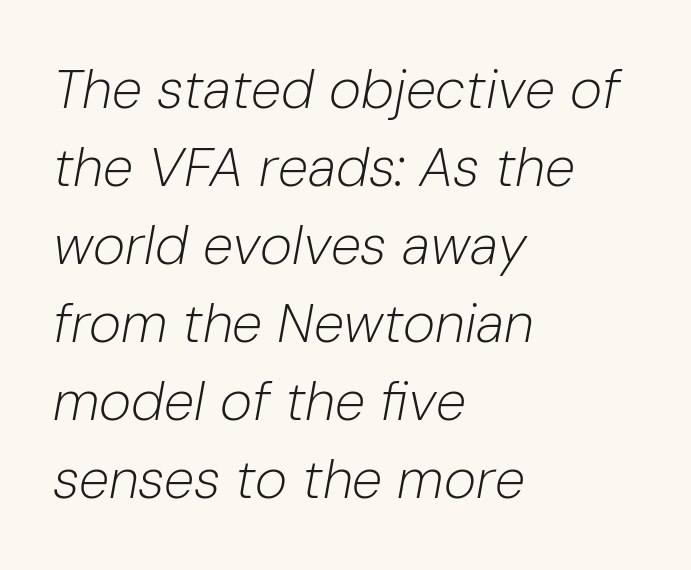
Regarding leading, the lines here are spaced in the standard way. Is the type heavy? It reads as light-to-regular instead. Compared with a centered layout, this one pins lines to the left instead. Character widths vary here, with narrow letters taking less room than wide ones. Lines of text with bare space underneath. The face used here is rendered with its standard letterfit.
